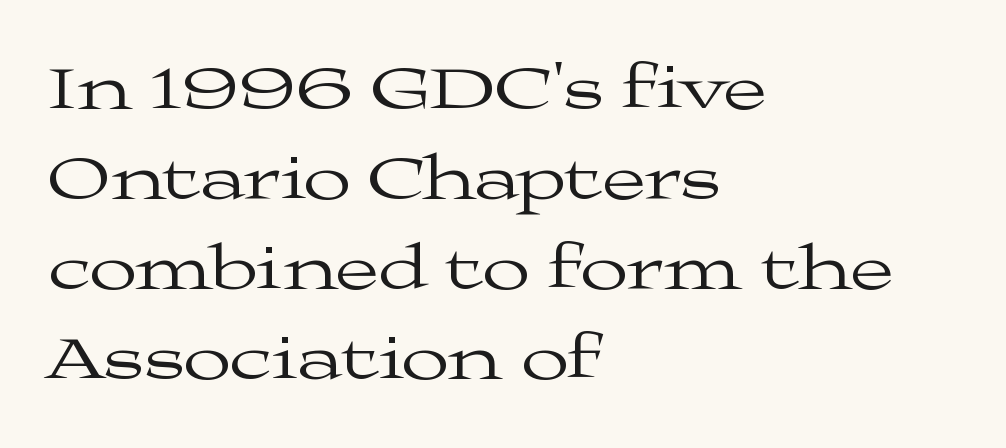
{"serif": "yes", "italic": "no", "bold": "no", "weight": "regular", "width": "wide", "stroke_contrast": "medium", "x_height": "medium", "monospaced": "no", "underline": "no", "align": "left", "line_spacing": "normal", "line_spacing_ratio": 1.43, "letter_spacing": "normal", "letter_spacing_em": 0.0, "glyph_px": 63}
